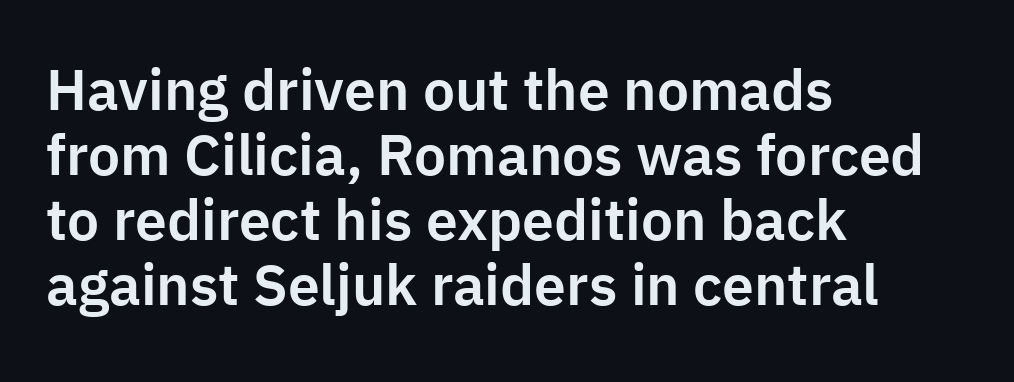
The image shows 57 px sans-serif type, upright; set left-aligned, tight line spacing (1.14x), normal letter spacing, not underlined; low stroke contrast and a medium x-height.
